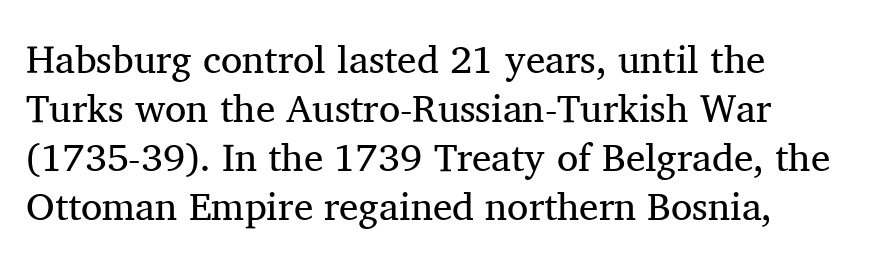
The image shows 39 px regular-weight serif type, upright; set left-aligned, normal line spacing (1.26x), normal letter spacing, not underlined; medium stroke contrast and a medium x-height.
